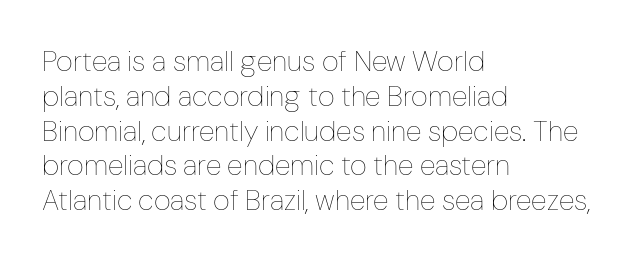
The paragraph has a hard left edge and a soft right edge. Bold? No — there's no thickening of the strokes. Check the space under the baseline: it is left empty. The typography opts for an upright posture over an oblique one.
